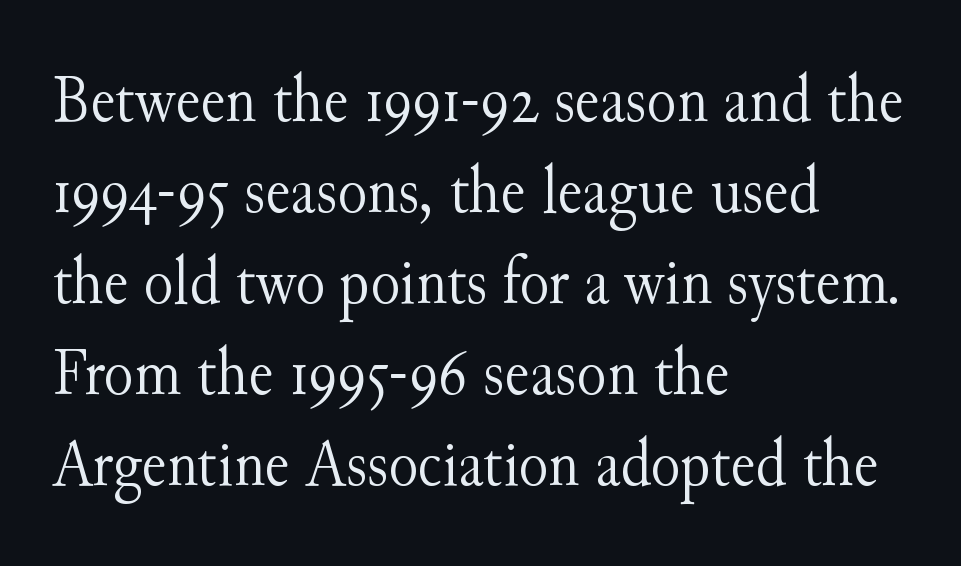
{"serif": "yes", "italic": "no", "bold": "no", "weight": "light", "width": "normal", "stroke_contrast": "medium", "x_height": "small", "monospaced": "no", "underline": "no", "align": "left", "line_spacing": "normal", "line_spacing_ratio": 1.34, "letter_spacing": "normal", "letter_spacing_em": 0.0, "glyph_px": 68}
